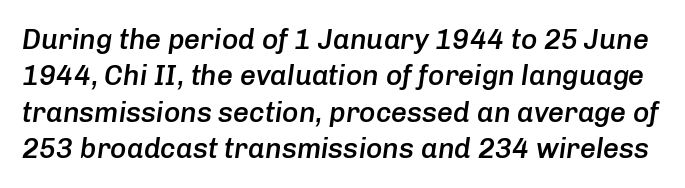
The image shows 28 px semibold type, italic (leaning right); set normal line spacing (1.3x), normal letter spacing, not underlined; low stroke contrast and a medium x-height.
